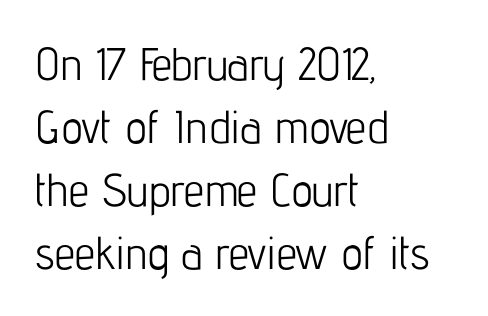
{"serif": "no", "italic": "no", "bold": "no", "weight": "light", "width": "condensed", "stroke_contrast": "low", "x_height": "medium", "monospaced": "no", "underline": "no", "align": "left", "line_spacing": "normal", "line_spacing_ratio": 1.37, "letter_spacing": "normal", "letter_spacing_em": 0.0, "glyph_px": 46}
